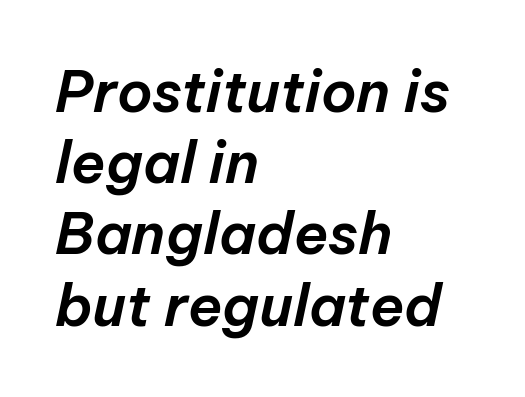
Q: Is the text italic (slanted)? A: Yes, it leans right by about 12 degrees.
Q: Is the text underlined? A: No.
Q: How is the paragraph aligned? A: Left-aligned.
Q: Is the spacing between letters normal or unusually wide? A: Normal.
Q: Is the spacing between lines tight, normal or loose? A: Normal.
Q: Width (condensed, normal, or wide)? A: Normal.
Q: Stroke contrast? A: Low.
Q: x-height? A: Medium.
Q: Monospaced? A: No.
